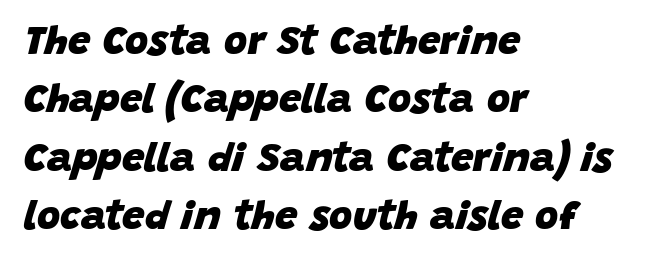
Q: Is the text bold? A: Yes.
Q: Is the text italic (slanted)? A: Yes, it leans right by about 15 degrees.
Q: Is the text underlined? A: No.
Q: How is the paragraph aligned? A: Left-aligned.
Q: Is the spacing between letters normal or unusually wide? A: Normal.
Q: Is the spacing between lines tight, normal or loose? A: Normal.
Q: Width (condensed, normal, or wide)? A: Normal.
Q: Stroke contrast? A: Low.
Q: x-height? A: Large.
Q: Monospaced? A: No.
